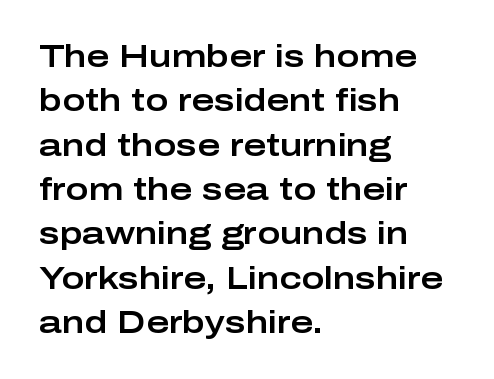
{"serif": "no", "italic": "no", "width": "wide", "stroke_contrast": "low", "x_height": "medium", "monospaced": "no", "underline": "no", "align": "left", "line_spacing": "normal", "line_spacing_ratio": 1.43, "letter_spacing": "normal", "letter_spacing_em": 0.0, "glyph_px": 31}
